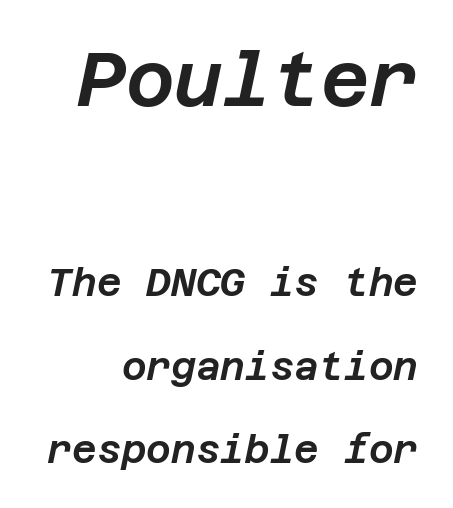
The image shows 75 px text type, italic (leaning right); set loose line spacing (2.2x), normal letter spacing, not underlined; the first (top) block is 1.97x larger; low stroke contrast and a large x-height.
